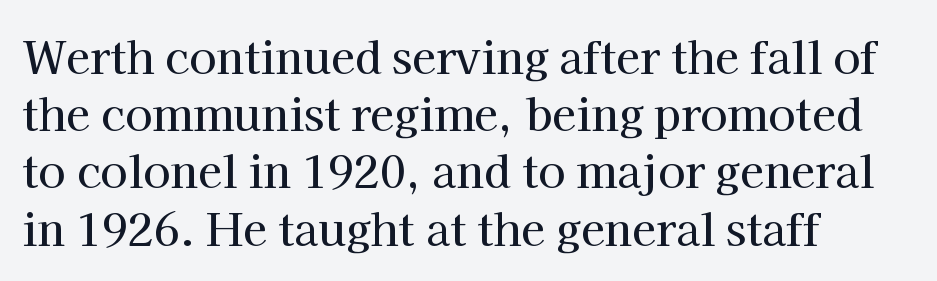
The face used here is proportionally spaced, like ordinary book or web type. The rendering uses a moderate line-height, typical for paragraphs. This rendering features lettering with no underline. The gaps between neighbouring characters are ordinary and unremarkable. These lines stack with their left ends in a neat column. Characters remain perfectly vertical along every line.
